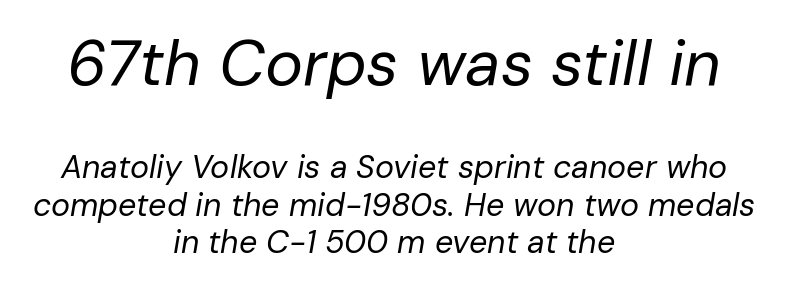
Line starts and ends both wander, symmetrically. Varying glyph widths throughout — classic text-font behaviour. Words appear dense and cohesive because spacing is normal. The letters are slanted; this is an italic face.
